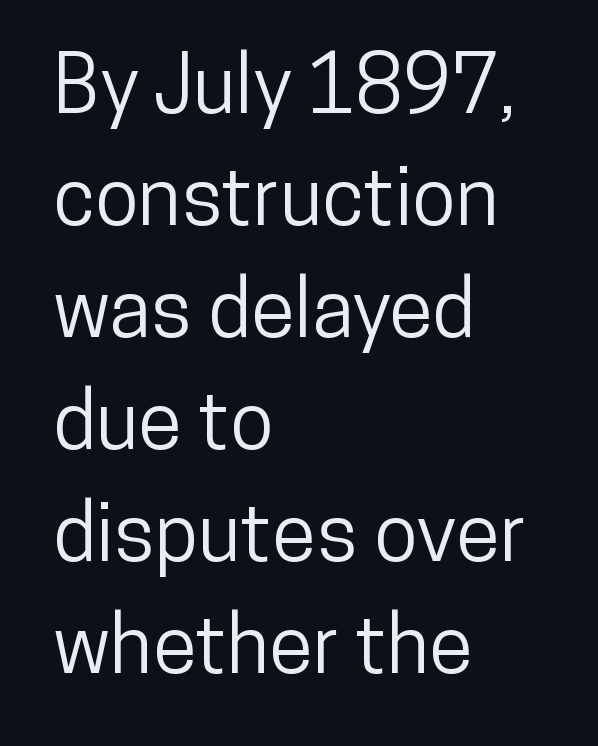
The image shows 80 px condensed sans-serif type, upright; set left-aligned, normal line spacing (1.4x), normal letter spacing, not underlined; low stroke contrast and a medium x-height.
